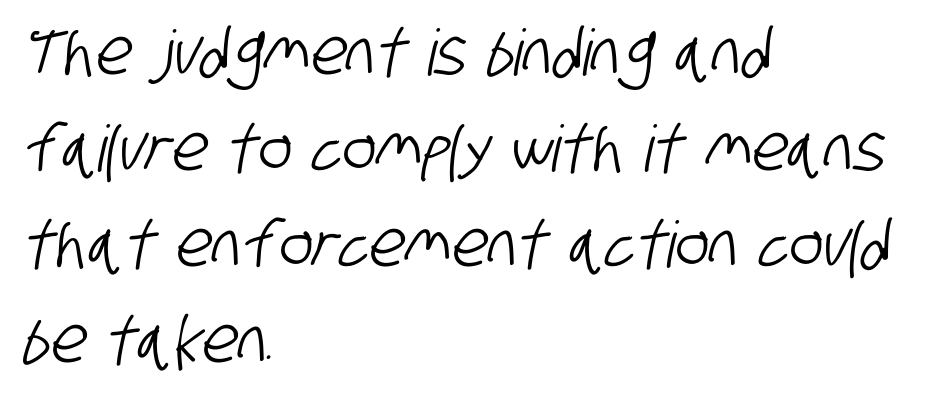
{"serif": "no", "width": "condensed", "stroke_contrast": "low", "x_height": "large", "monospaced": "no", "underline": "no", "align": "left", "line_spacing": "normal", "line_spacing_ratio": 1.5, "letter_spacing": "normal", "letter_spacing_em": 0.0, "glyph_px": 64}
